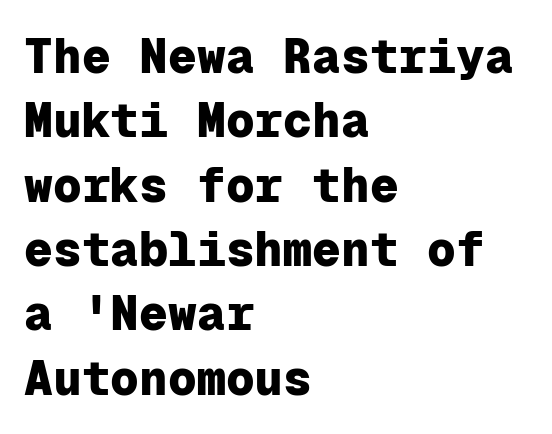
The image shows 48 px heavy sans-serif type, upright, monospaced; set left-aligned, normal line spacing (1.34x), normal letter spacing, not underlined; low stroke contrast and a medium x-height.
